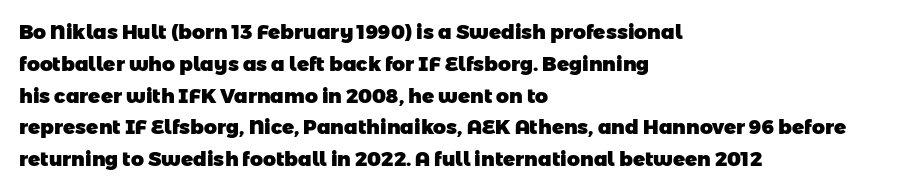
Students, this is bold: see how much ink each stroke carries. The letterforms sit shoulder to shoulder at normal distance. Does the copy run flush right? No — it runs flush left. Bare-footed words on every line.
